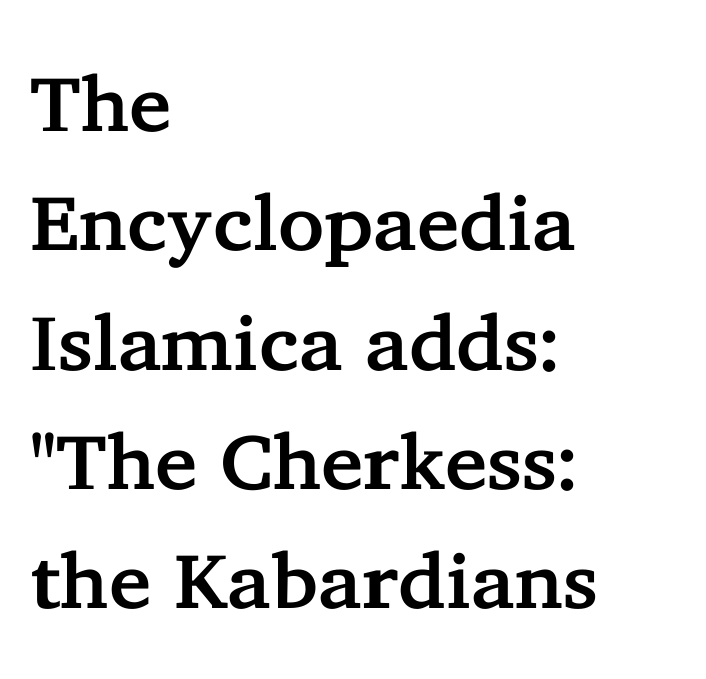
The rendering shows small feet on the letterforms — a serif design. The letters sit at their default tracking, neither squeezed nor spread. Upright lettering throughout. Left-aligned paragraph, ragged on the right. Varying glyph widths throughout — classic text-font behaviour. Horizontal bands of white between lines are of average thickness.
